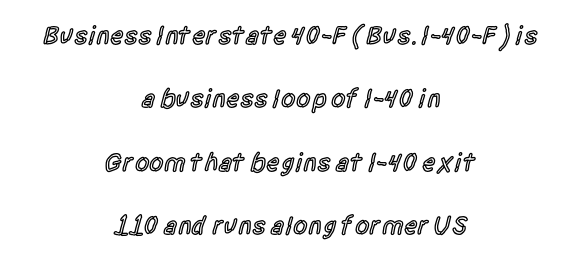
The image shows 26 px text type; set centered, loose line spacing (2.44x), normal letter spacing, not underlined.
